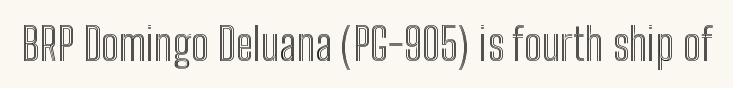
Does the lettering tilt? It doesn't — this is upright. Tracking here is standard; glyphs follow each other at the usual distance. Character widths vary here, with narrow letters taking less room than wide ones. Bare-footed words on every line.
